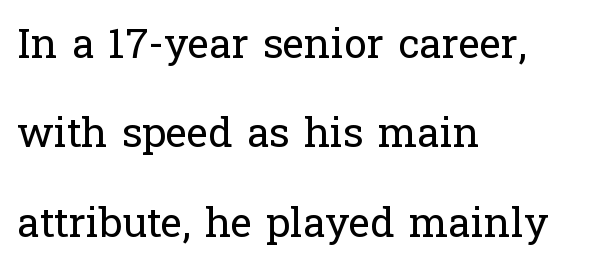
Q: Is the text bold? A: No.
Q: Is the text italic (slanted)? A: No, it is upright.
Q: Is the typeface a serif or a sans-serif typeface? A: Serif.
Q: Is the text underlined? A: No.
Q: How is the paragraph aligned? A: Left-aligned.
Q: Is the spacing between letters normal or unusually wide? A: Normal.
Q: Is the spacing between lines tight, normal or loose? A: Loose.
Q: Width (condensed, normal, or wide)? A: Normal.
Q: Stroke contrast? A: Low.
Q: x-height? A: Medium.
Q: Monospaced? A: No.
